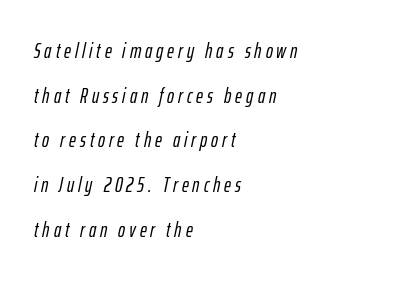
Q: Is the text italic (slanted)? A: Yes, it leans right by about 12 degrees.
Q: Is the text underlined? A: No.
Q: How is the paragraph aligned? A: Left-aligned.
Q: Is the spacing between lines tight, normal or loose? A: Loose.
